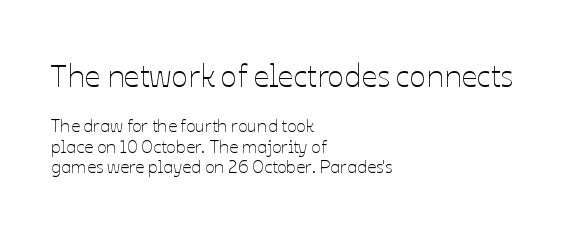
{"italic": "no", "bold": "no", "weight": "thin", "width": "normal", "stroke_contrast": "low", "x_height": "medium", "monospaced": "no", "underline": "no", "align": "left", "line_spacing": "tight", "line_spacing_ratio": 1.14, "letter_spacing": "normal", "letter_spacing_em": 0.0, "larger_block": "first", "size_ratio": 1.72, "glyph_px": 31}
